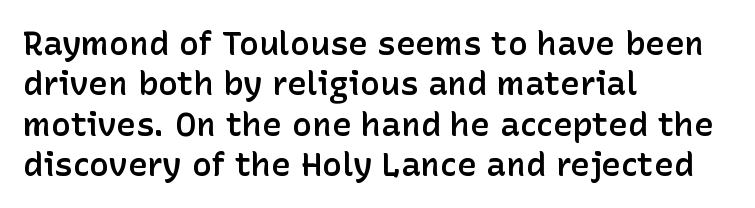
The image shows 33 px semibold sans-serif type, upright; set left-aligned, line spacing 1.22x, normal letter spacing, not underlined; low stroke contrast and a medium x-height.
